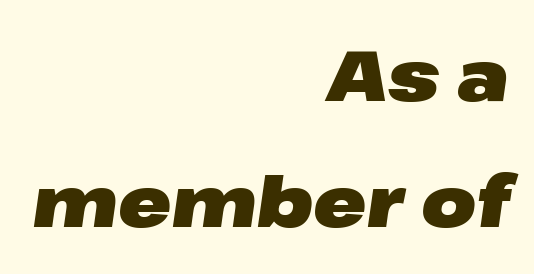
{"italic": "yes", "lean": "right", "slant_degrees": 8, "bold": "yes", "weight": "heavy", "width": "wide", "stroke_contrast": "low", "x_height": "medium", "monospaced": "no", "underline": "no", "align": "right", "line_spacing_ratio": 1.78, "letter_spacing": "normal", "letter_spacing_em": 0.0, "glyph_px": 71}
